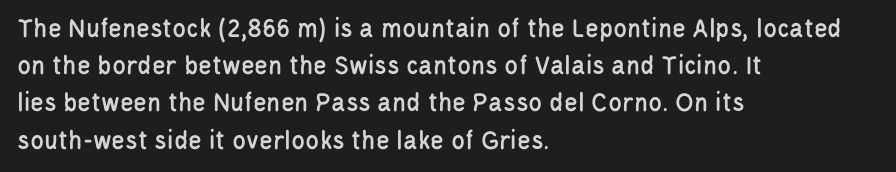
Q: Is the text italic (slanted)? A: No, it is upright.
Q: Is the typeface a serif or a sans-serif typeface? A: Sans-serif.
Q: Is the text underlined? A: No.
Q: How is the paragraph aligned? A: Left-aligned.
Q: Is the spacing between letters normal or unusually wide? A: Normal.
Q: Is the spacing between lines tight, normal or loose? A: Normal.
Q: Width (condensed, normal, or wide)? A: Condensed.
Q: Stroke contrast? A: Low.
Q: x-height? A: Large.
Q: Monospaced? A: No.
